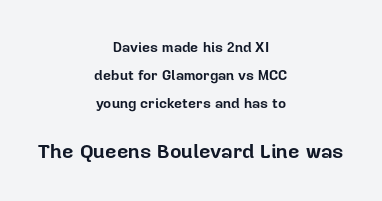
Here the second block reads like a headline and the first like body copy. Horizontal alignment here is central, giving a formal, balanced look. Typesetter's note: full bold, strokes at maximum text heaviness. Compared with typical body copy, the letter spacing here is the same. Underlining? Definitely not there. The leading is generous, giving the passage an open texture.
